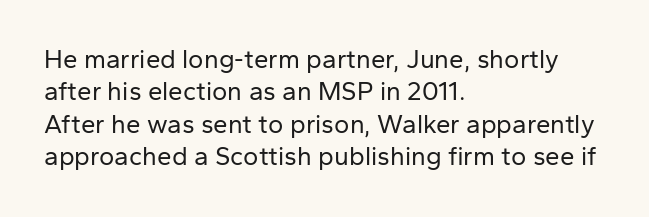
Q: Is the text bold? A: No.
Q: Is the text italic (slanted)? A: No, it is upright.
Q: Is the text underlined? A: No.
Q: How is the paragraph aligned? A: Left-aligned.
Q: Is the spacing between letters normal or unusually wide? A: Normal.
Q: Is the spacing between lines tight, normal or loose? A: Normal.
